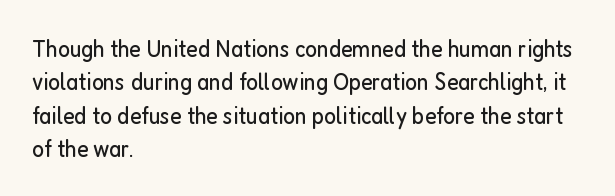
Notice how the stems are strictly vertical — no italics here. Clear beneath every line of the passage. Compared with typical paragraphs, the rows here are spaced about the same. The letters look calm and open, with moderate or lighter stems. Spacing between characters is what you'd get straight out of the box.
